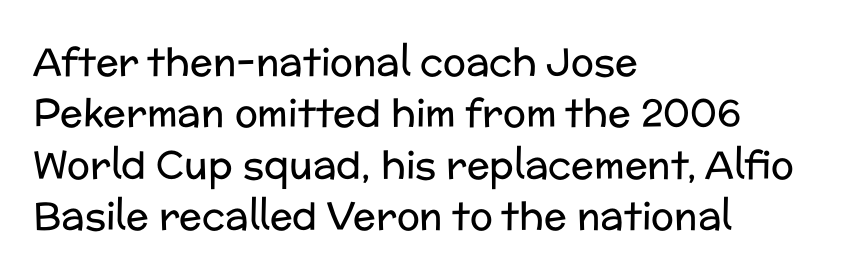
{"serif": "no", "italic": "no", "bold": "no", "weight": "regular", "width": "normal", "stroke_contrast": "low", "x_height": "medium", "monospaced": "no", "underline": "no", "align": "left", "line_spacing": "normal", "line_spacing_ratio": 1.35, "letter_spacing": "normal", "letter_spacing_em": 0.0, "glyph_px": 38}
